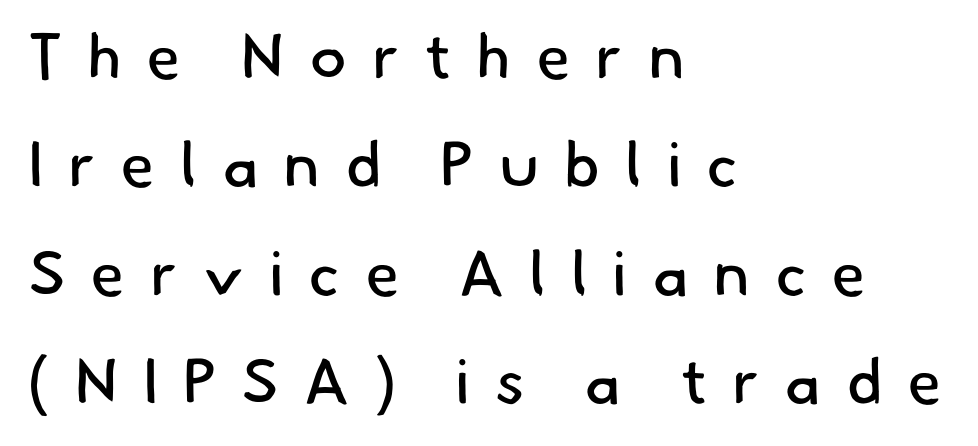
{"serif": "no", "bold": "no", "weight": "regular", "width": "normal", "stroke_contrast": "low", "x_height": "small", "monospaced": "no", "underline": "no", "align": "left", "line_spacing_ratio": 1.72, "letter_spacing": "wide", "letter_spacing_em": 0.39, "glyph_px": 63}
